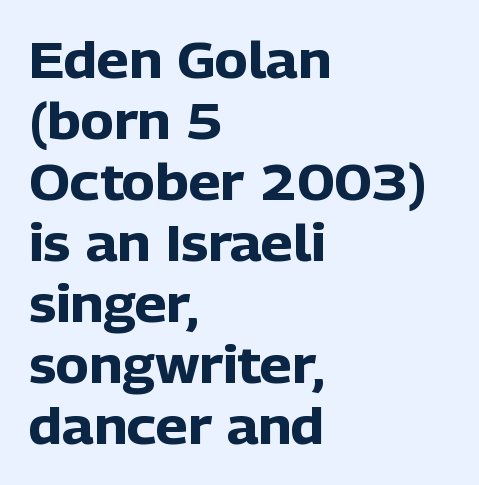
The image shows 50 px heavy sans-serif type, upright; set left-aligned, line spacing 1.22x, normal letter spacing, not underlined; low stroke contrast and a medium x-height.
